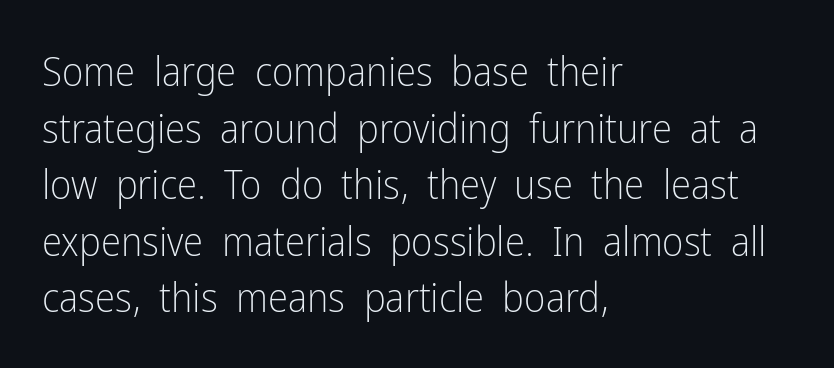
The foot of each line stays bare and open. The setting favours the left margin, as ordinary paragraphs usually do. Think of a printed novel: that variable character pitch is what you see here. This is roman type, the default non-slanted kind.
